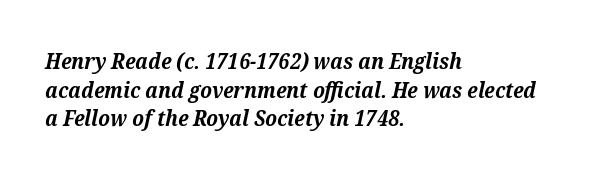
Students, note that the glyphs here touch the page at normal intervals. Pretty heavy lettering here — definitely bold. Casual observation: everything's shoved over to the left. The whole block is typeset with a tilt.
